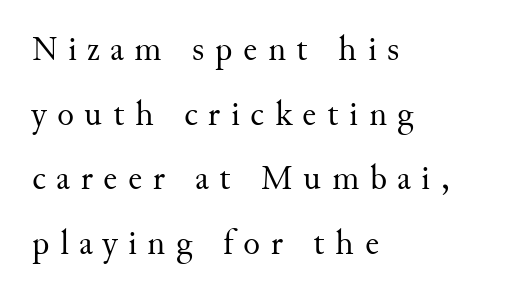
{"serif": "yes", "italic": "no", "bold": "no", "weight": "regular", "width": "normal", "stroke_contrast": "medium", "x_height": "small", "monospaced": "no", "underline": "no", "align": "left", "line_spacing_ratio": 1.85, "letter_spacing": "wide", "letter_spacing_em": 0.3, "glyph_px": 35}
